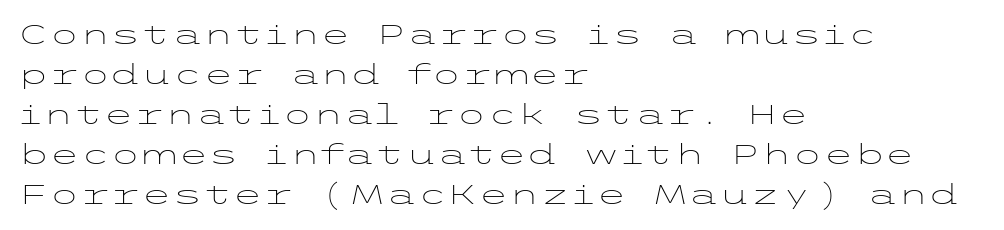
Q: Is the text bold? A: No.
Q: Is the text italic (slanted)? A: No, it is upright.
Q: Is the typeface a serif or a sans-serif typeface? A: Sans-serif.
Q: Is the text underlined? A: No.
Q: How is the paragraph aligned? A: Left-aligned.
Q: Is the spacing between letters normal or unusually wide? A: Normal.
Q: Is the spacing between lines tight, normal or loose? A: Normal.
Q: Width (condensed, normal, or wide)? A: Wide.
Q: Stroke contrast? A: Low.
Q: x-height? A: Medium.
